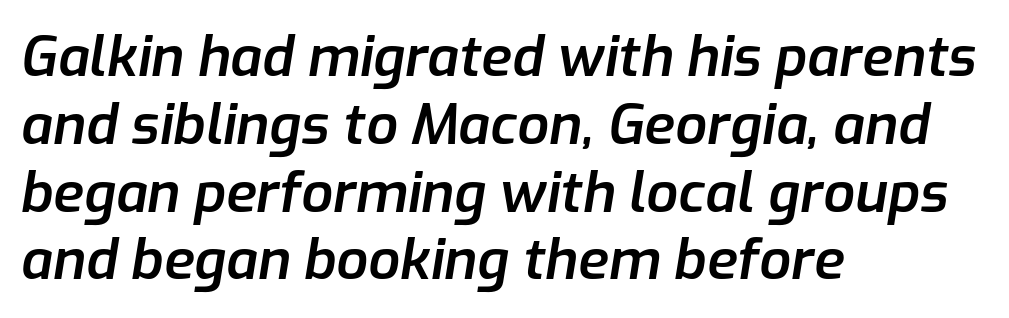
Q: Is the text bold? A: Semi-bold.
Q: Is the text italic (slanted)? A: Yes, it leans right by about 9 degrees.
Q: Is the text underlined? A: No.
Q: How is the paragraph aligned? A: Left-aligned.
Q: Is the spacing between letters normal or unusually wide? A: Normal.
Q: Width (condensed, normal, or wide)? A: Normal.
Q: Stroke contrast? A: Low.
Q: x-height? A: Medium.
Q: Monospaced? A: No.
